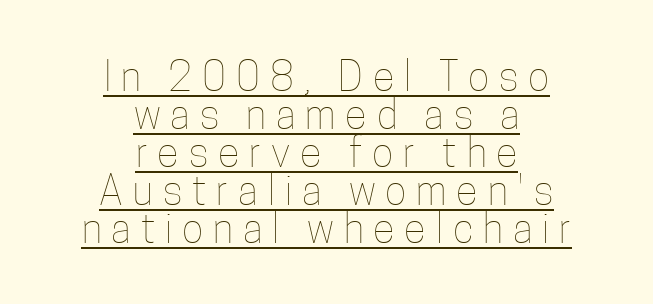
{"italic": "no", "bold": "no", "weight": "thin", "width": "condensed", "stroke_contrast": "low", "x_height": "medium", "monospaced": "no", "underline": "yes", "align": "center", "line_spacing": "tight", "line_spacing_ratio": 0.95, "letter_spacing": "wide", "letter_spacing_em": 0.25, "glyph_px": 40}
